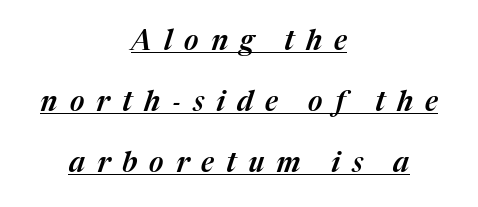
{"italic": "yes", "lean": "right", "slant_degrees": 17, "width": "normal", "stroke_contrast": "medium", "x_height": "medium", "monospaced": "no", "underline": "yes", "align": "center", "line_spacing": "loose", "line_spacing_ratio": 2.17, "letter_spacing": "wide", "letter_spacing_em": 0.43, "glyph_px": 28}
